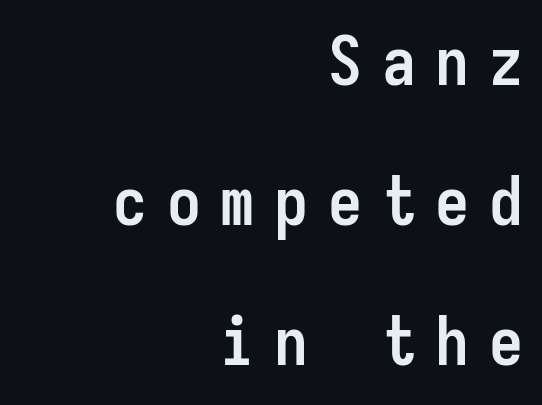
The image shows 68 px semibold, condensed sans-serif type, upright, monospaced; set right-aligned, loose line spacing (2.06x), unusually wide letter spacing (+0.29 em), not underlined; low stroke contrast and a medium x-height.
